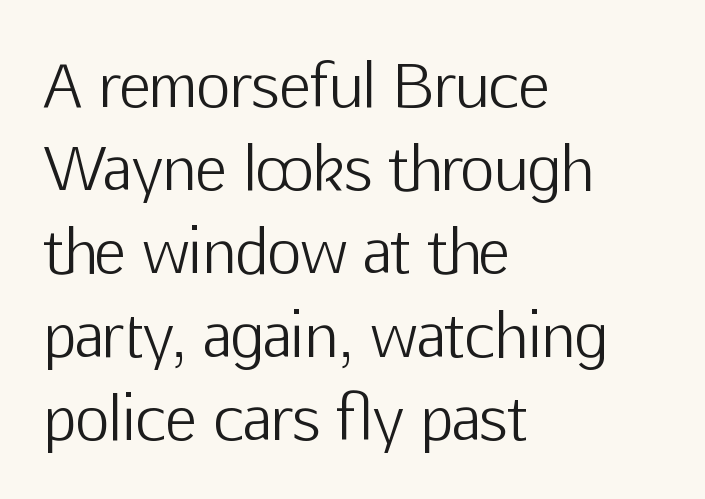
Q: Is the text bold? A: No.
Q: Is the text italic (slanted)? A: No, it is upright.
Q: Is the typeface a serif or a sans-serif typeface? A: Sans-serif.
Q: Is the text underlined? A: No.
Q: How is the paragraph aligned? A: Left-aligned.
Q: Is the spacing between letters normal or unusually wide? A: Normal.
Q: Is the spacing between lines tight, normal or loose? A: Normal.
Q: Width (condensed, normal, or wide)? A: Normal.
Q: Stroke contrast? A: Low.
Q: x-height? A: Medium.
Q: Monospaced? A: No.
